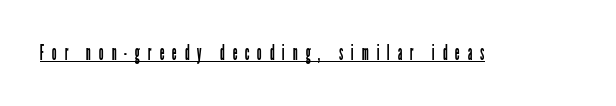
Weight: not bold — regular or lighter. The passage shown has open, widely tracked lettering throughout. A continuous stroke trails under the words, as in a hyperlink. Does the lettering tilt? It doesn't — this is upright.
